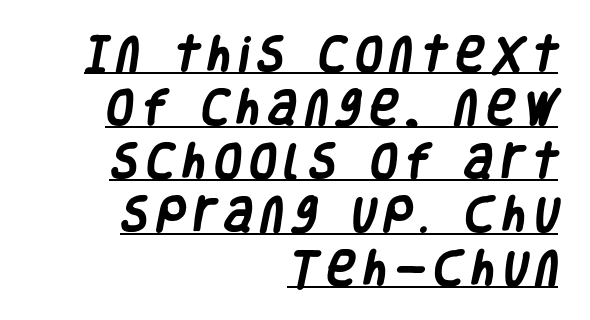
{"serif": "no", "bold": "yes", "weight": "heavy", "width": "condensed", "stroke_contrast": "low", "x_height": "large", "monospaced": "no", "underline": "yes", "align": "right", "line_spacing": "normal", "line_spacing_ratio": 1.37, "letter_spacing": "wide", "letter_spacing_em": 0.22, "glyph_px": 39}
